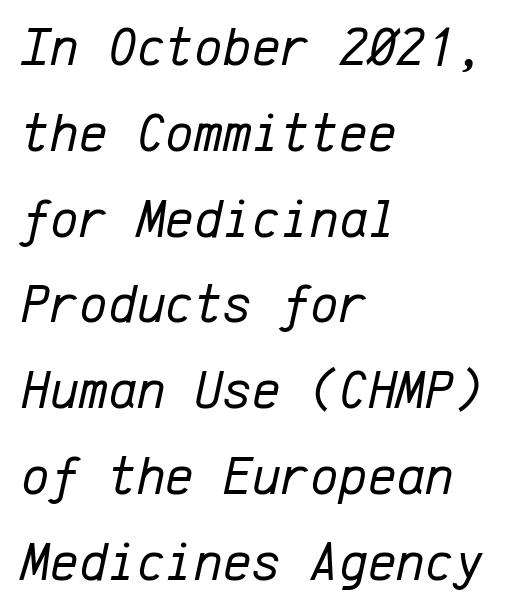
Q: Is the text bold? A: No.
Q: Is the text italic (slanted)? A: Yes, it leans right by about 12 degrees.
Q: Is the text underlined? A: No.
Q: How is the paragraph aligned? A: Left-aligned.
Q: Is the spacing between letters normal or unusually wide? A: Normal.
Q: Is the spacing between lines tight, normal or loose? A: Normal.
Q: Width (condensed, normal, or wide)? A: Normal.
Q: Stroke contrast? A: Low.
Q: x-height? A: Medium.
Q: Monospaced? A: Yes.
